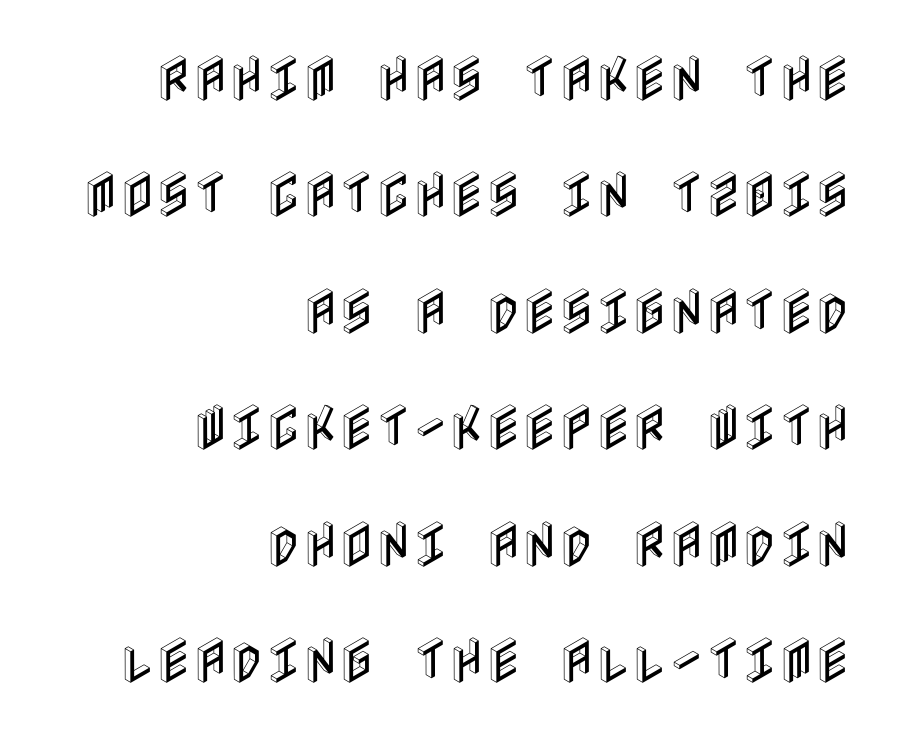
{"italic": "no", "width": "condensed", "x_height": "large", "underline": "no", "align": "right", "line_spacing": "loose", "line_spacing_ratio": 2.33, "letter_spacing": "normal", "letter_spacing_em": 0.0, "glyph_px": 50}
